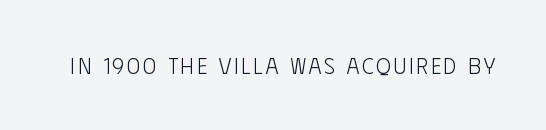
The image shows 22 px text type, upright; set not underlined.
